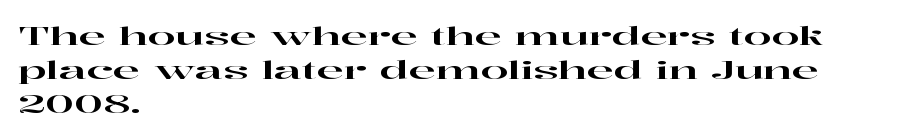
Q: Is the text italic (slanted)? A: No, it is upright.
Q: Is the text underlined? A: No.
Q: How is the paragraph aligned? A: Left-aligned.
Q: Is the spacing between letters normal or unusually wide? A: Normal.
Q: Is the spacing between lines tight, normal or loose? A: Normal.
